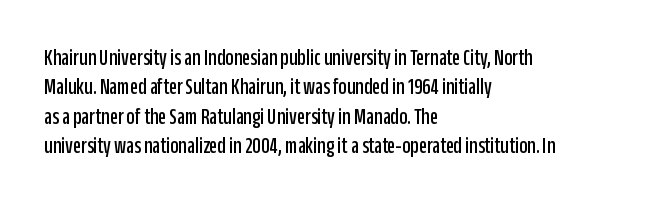
{"italic": "no", "underline": "no", "align": "left", "line_spacing": "normal", "line_spacing_ratio": 1.28, "letter_spacing": "normal", "letter_spacing_em": 0.0, "glyph_px": 23}
